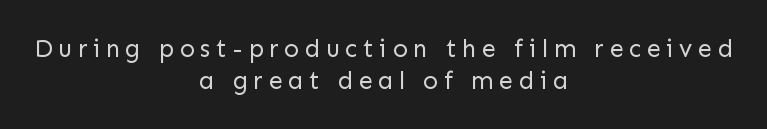
{"italic": "no", "bold": "no", "underline": "no", "align": "center", "line_spacing": "normal", "line_spacing_ratio": 1.27, "letter_spacing": "wide", "letter_spacing_em": 0.22, "glyph_px": 25}
